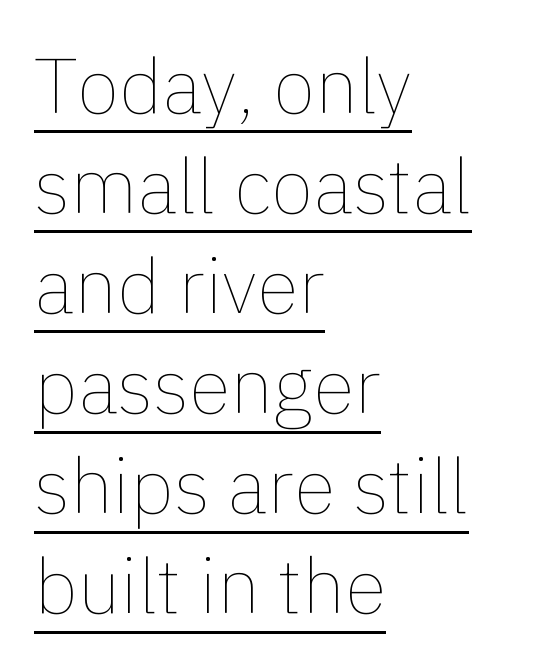
The image shows 77 px thin type, upright; set left-aligned, normal line spacing (1.3x), normal letter spacing, underlined; a medium x-height.
